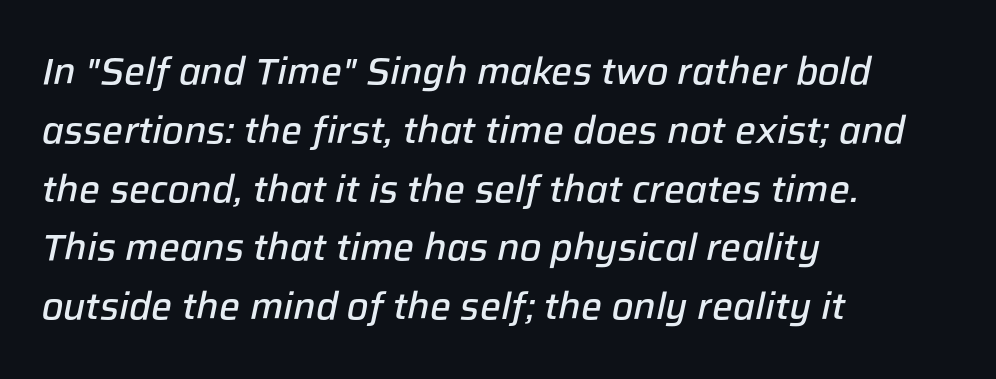
The space directly below the letters is spotless. Horizontally, the lines are justified to the leading edge only. There's an unmistakable incline to the writing here. Regular leading. Character widths vary here, with narrow letters taking less room than wide ones. The letters sit at their default tracking, neither squeezed nor spread.
